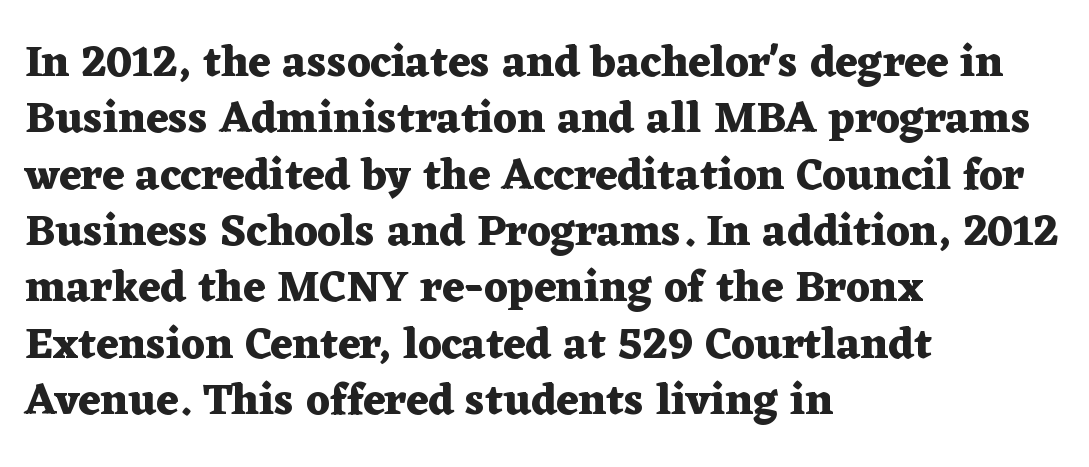
Q: Is the text bold? A: Yes.
Q: Is the text italic (slanted)? A: No, it is upright.
Q: Is the typeface a serif or a sans-serif typeface? A: Serif.
Q: Is the text underlined? A: No.
Q: How is the paragraph aligned? A: Left-aligned.
Q: Is the spacing between letters normal or unusually wide? A: Normal.
Q: Is the spacing between lines tight, normal or loose? A: Normal.
Q: Width (condensed, normal, or wide)? A: Wide.
Q: Stroke contrast? A: Medium.
Q: x-height? A: Medium.
Q: Monospaced? A: No.
